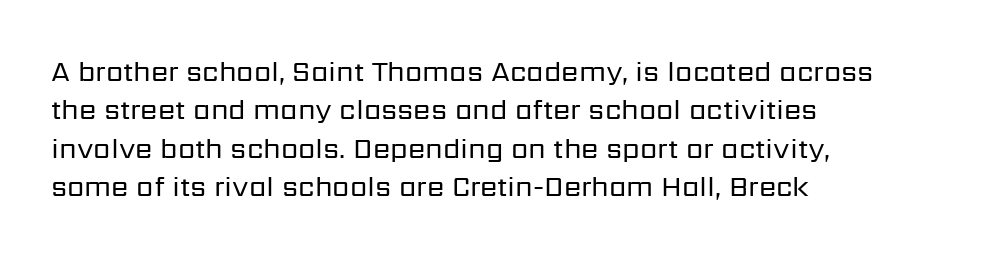
The paragraph shown leans on its left margin. The specimen omits any rule beneath the text block's lines. The passage shown stacks its lines at a standard gap. Are there feet on the stems? There aren't — it's a sans. Standard letterfit; no display-style spreading of the glyphs. The letters look calm and open, with moderate or lighter stems.
